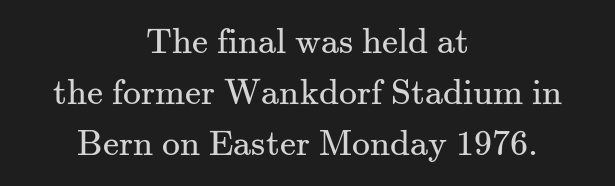
The image shows 36 px regular-weight serif type, upright; set centered, normal line spacing (1.42x), normal letter spacing, not underlined; medium stroke contrast and a small x-height.
